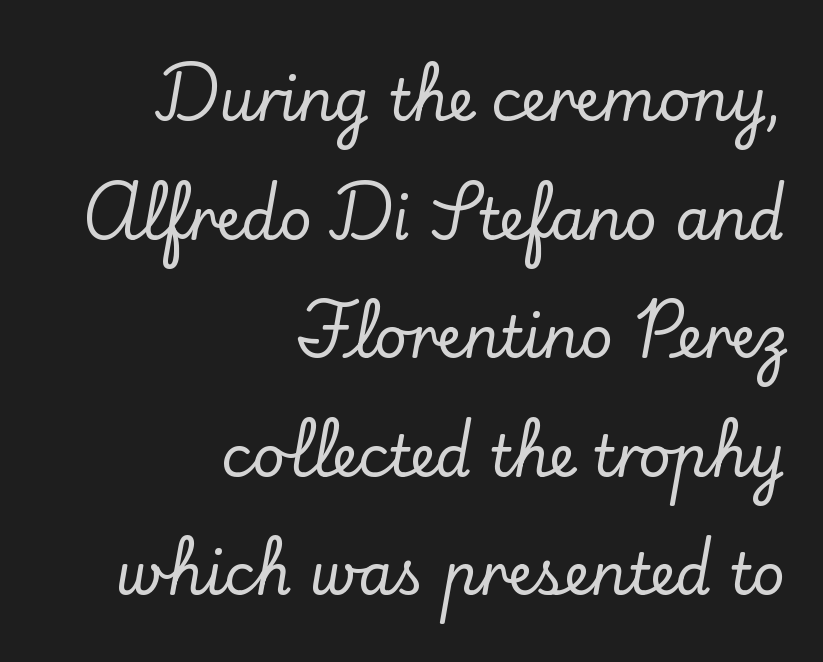
The characters display serif detailing at their extremities. Baseline-to-baseline distance is far greater than the letter height. The letterforms sit shoulder to shoulder at normal distance. Teacher's note: observe the even right margin — that is flush-right alignment. Type without underlining.
